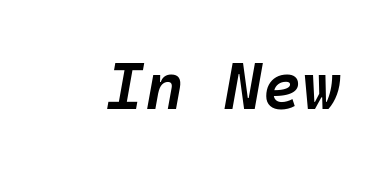
Q: Is the text bold? A: Semi-bold.
Q: Is the text italic (slanted)? A: Yes, it leans right by about 10 degrees.
Q: Is the text underlined? A: No.
Q: Is the spacing between letters normal or unusually wide? A: Normal.
Q: Width (condensed, normal, or wide)? A: Normal.
Q: Stroke contrast? A: Low.
Q: x-height? A: Medium.
Q: Monospaced? A: Yes.
